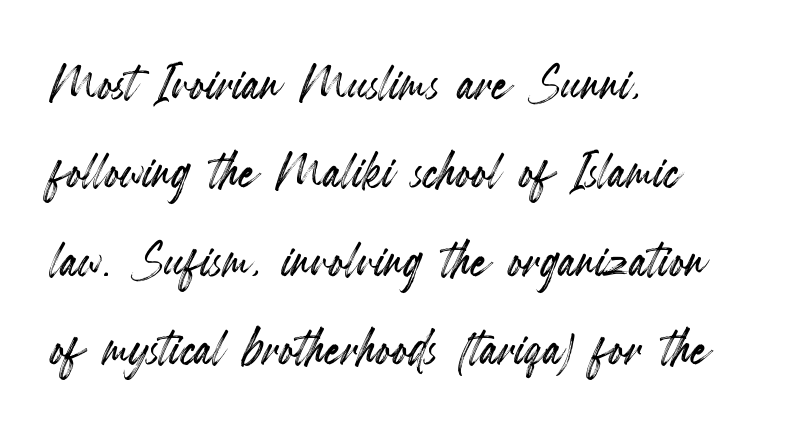
The image shows 64 px condensed type; set left-aligned, normal line spacing (1.38x), normal letter spacing, not underlined; a small x-height.
